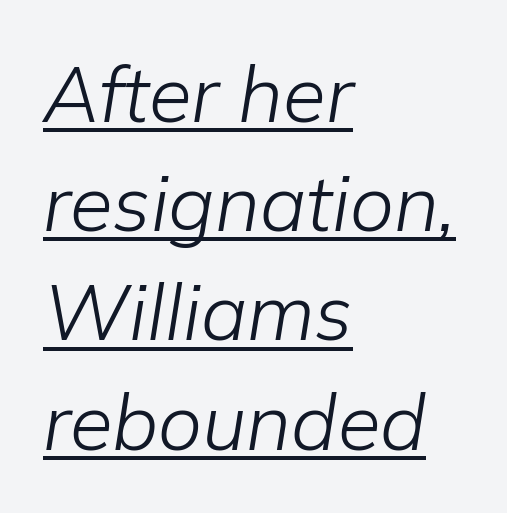
{"italic": "yes", "lean": "right", "slant_degrees": 9, "bold": "no", "weight": "light", "width": "normal", "stroke_contrast": "low", "x_height": "medium", "monospaced": "no", "underline": "yes", "align": "left", "line_spacing": "normal", "line_spacing_ratio": 1.4, "letter_spacing": "normal", "letter_spacing_em": 0.0, "glyph_px": 78}
